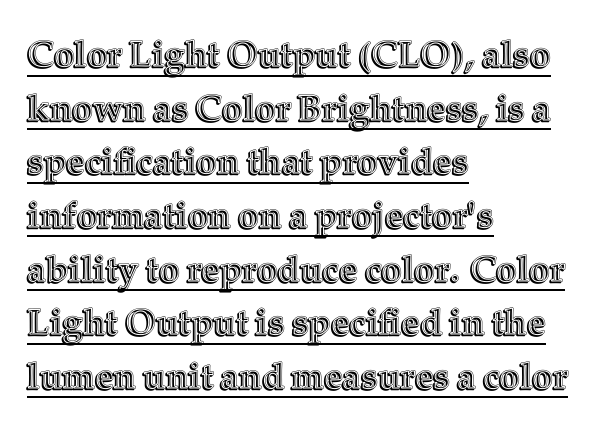
Here the designer chose a conventional face with non-uniform glyph widths. Posture: upright roman. No extra tracking has been applied to these lines. The sample's only ornament is a line tracing under the words. A typesetter would call this leading conventional body-copy spacing.
